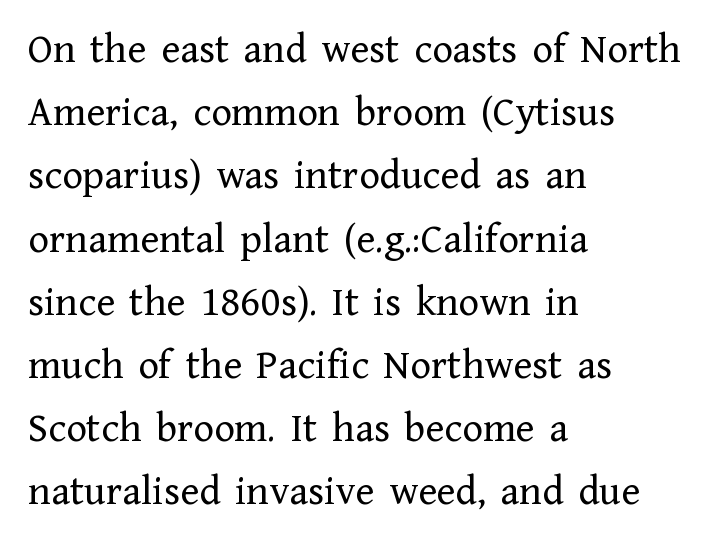
Q: Is the text bold? A: No.
Q: Is the text italic (slanted)? A: No, it is upright.
Q: Is the typeface a serif or a sans-serif typeface? A: Serif.
Q: Is the text underlined? A: No.
Q: How is the paragraph aligned? A: Left-aligned.
Q: Is the spacing between letters normal or unusually wide? A: Normal.
Q: Is the spacing between lines tight, normal or loose? A: Normal.
Q: Width (condensed, normal, or wide)? A: Normal.
Q: Stroke contrast? A: Low.
Q: x-height? A: Medium.
Q: Monospaced? A: No.
